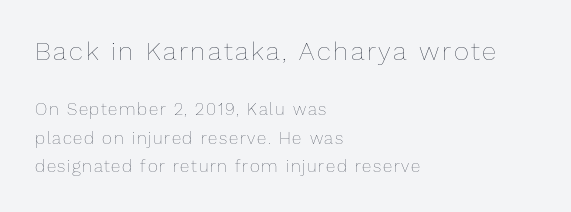
The image shows 26 px text type, upright; set left-aligned, normal line spacing (1.67x), not underlined; the first (top) block is 1.53x larger.
